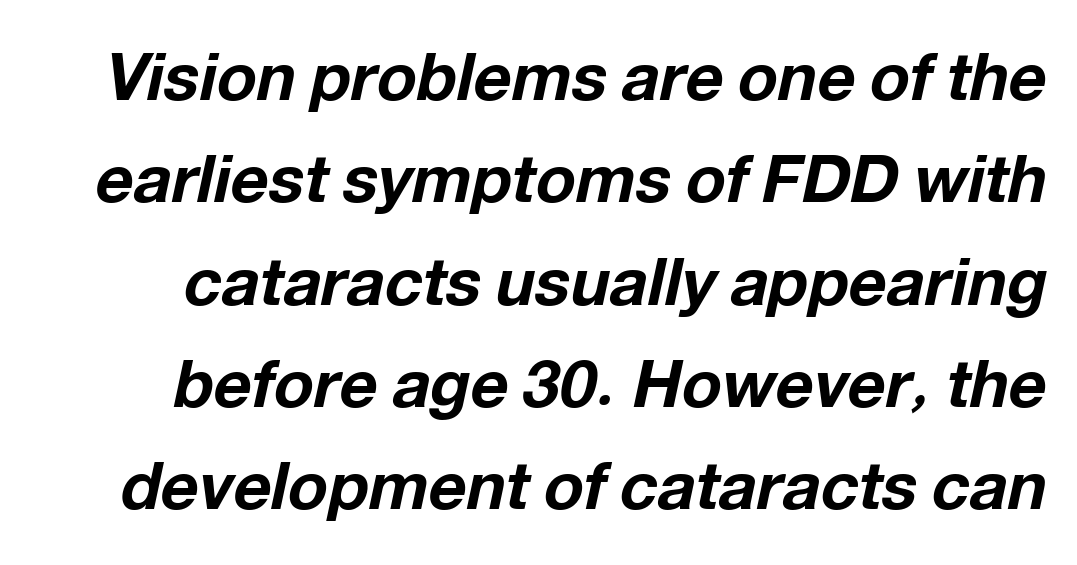
{"italic": "yes", "lean": "right", "slant_degrees": 12, "bold": "yes", "weight": "bold", "width": "normal", "stroke_contrast": "low", "x_height": "medium", "monospaced": "no", "underline": "no", "line_spacing": "normal", "line_spacing_ratio": 1.55, "letter_spacing": "normal", "letter_spacing_em": 0.0, "glyph_px": 66}
